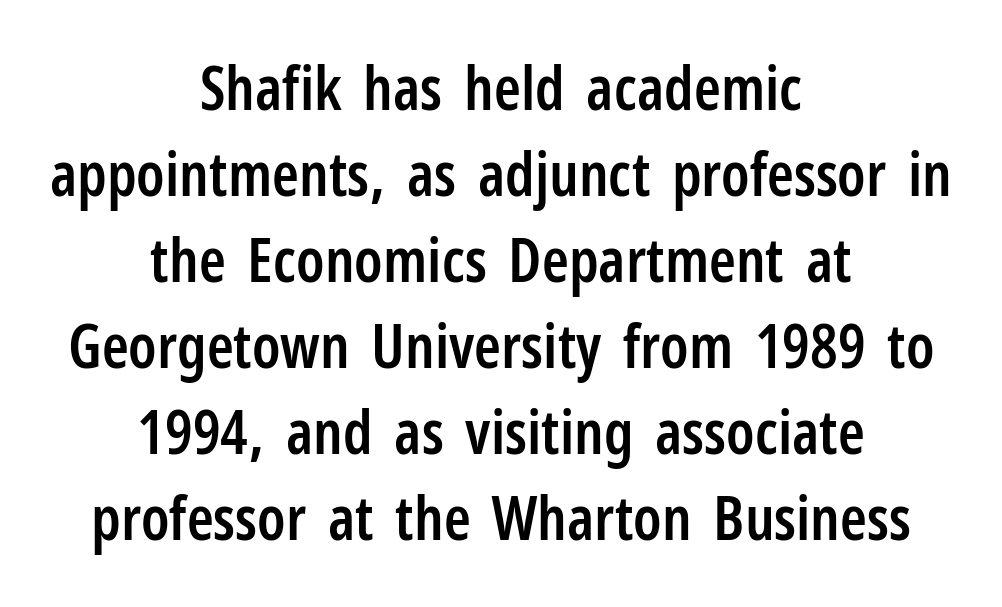
The image shows 61 px semibold, condensed sans-serif type, upright; set centered, normal line spacing (1.41x), normal letter spacing, not underlined; low stroke contrast and a medium x-height.
